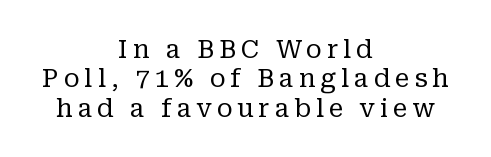
Q: Is the text bold? A: No.
Q: Is the text italic (slanted)? A: No, it is upright.
Q: Is the text underlined? A: No.
Q: How is the paragraph aligned? A: Centered.
Q: Is the spacing between lines tight, normal or loose? A: Tight.
